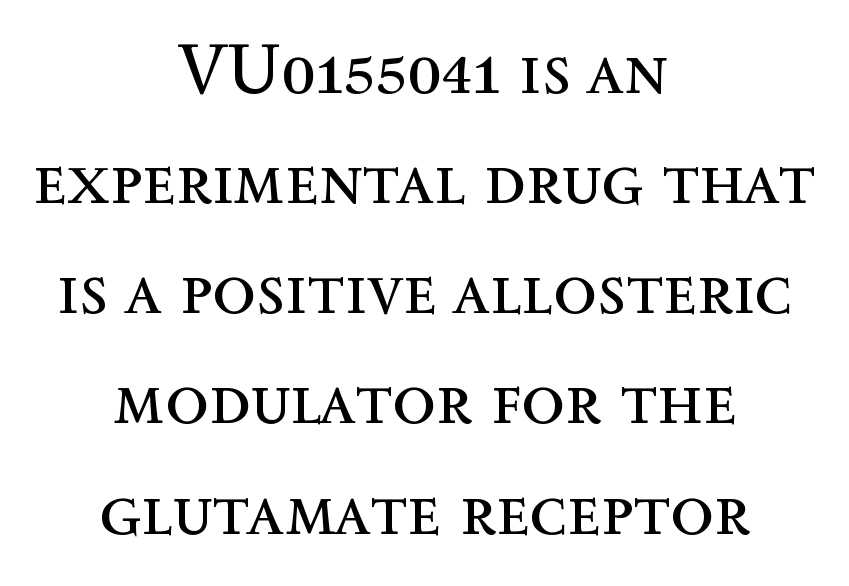
The image shows 72 px regular-weight type, upright; set centered, normal line spacing (1.53x), normal letter spacing, not underlined; a medium x-height.
